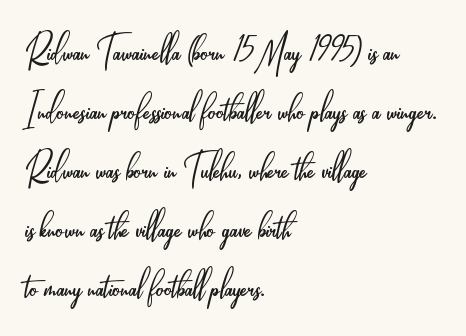
The image shows 48 px light, condensed sans-serif type; set left-aligned, line spacing 1.23x, normal letter spacing, not underlined; low stroke contrast and a small x-height.
